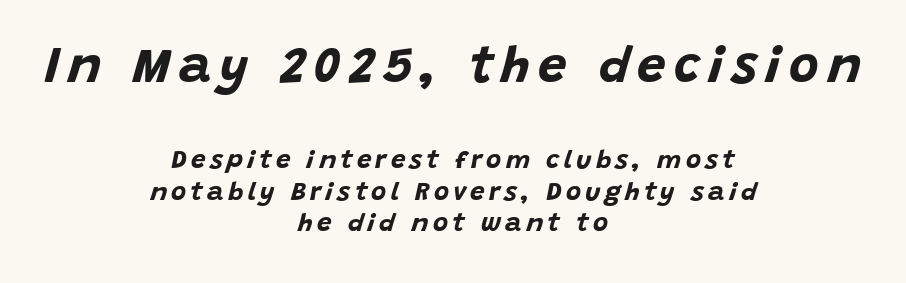
The typography opts for an oblique posture over an upright one. Caption: upper text group enlarged, lower text group reduced. The lines are quadded center. Does the weight exceed regular? Yes, all the way to bold.
